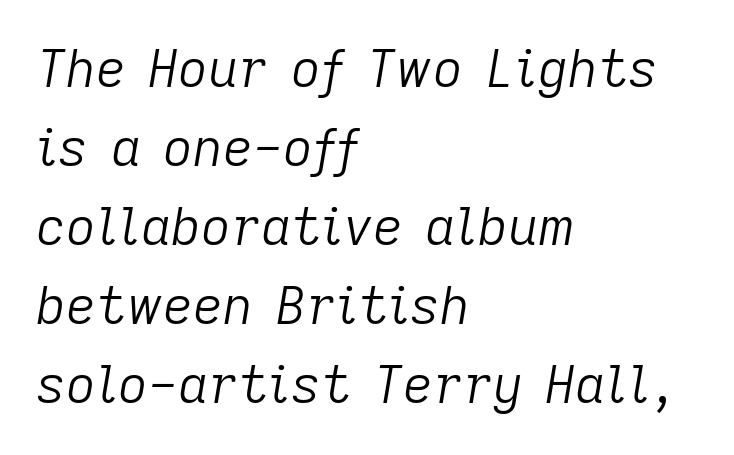
Layout note: lines flush left. The gap between lines stays unmarked. The weight would be labelled regular, book, light, or lighter still. How are the letters spaced? Ordinarily, with no added tracking. These lines are rendered in a variable-pitch font. The rendering uses a moderate line-height, typical for paragraphs.
